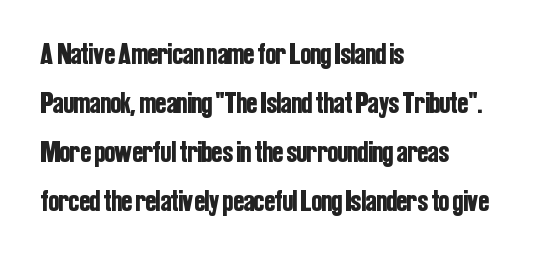
Q: Is the text italic (slanted)? A: No, it is upright.
Q: Is the typeface a serif or a sans-serif typeface? A: Sans-serif.
Q: Is the text underlined? A: No.
Q: How is the paragraph aligned? A: Left-aligned.
Q: Is the spacing between letters normal or unusually wide? A: Normal.
Q: Is the spacing between lines tight, normal or loose? A: Normal.
Q: Width (condensed, normal, or wide)? A: Condensed.
Q: Stroke contrast? A: Low.
Q: x-height? A: Medium.
Q: Monospaced? A: No.
